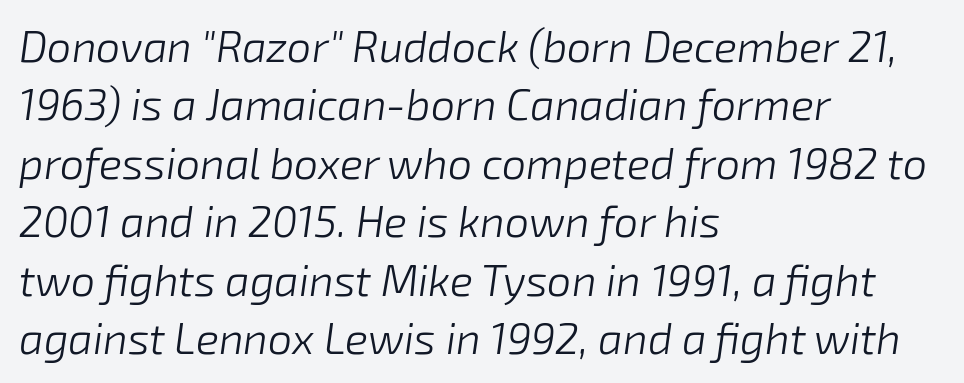
The image shows 43 px light type, italic (leaning right); set left-aligned, normal line spacing (1.36x), normal letter spacing, not underlined; low stroke contrast and a medium x-height.
